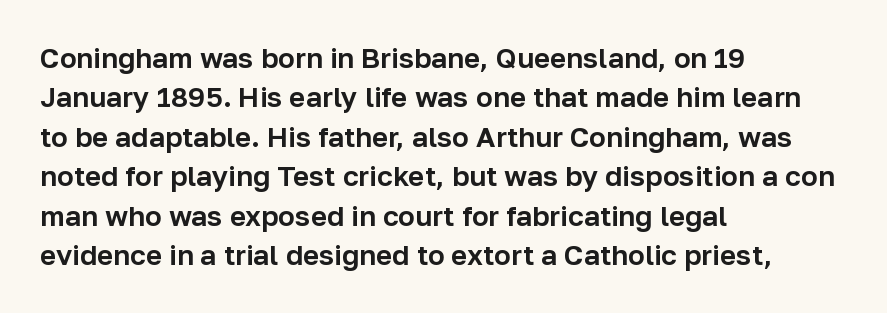
The line texture is even and compact thanks to regular tracking. Note the varied advance widths — an 'i' is clearly narrower than an 'm'. The foot of each line stays bare and open. Serifs: no, the terminals of the letterforms are clean. Compared with typical paragraphs, the rows here are spaced about the same.
